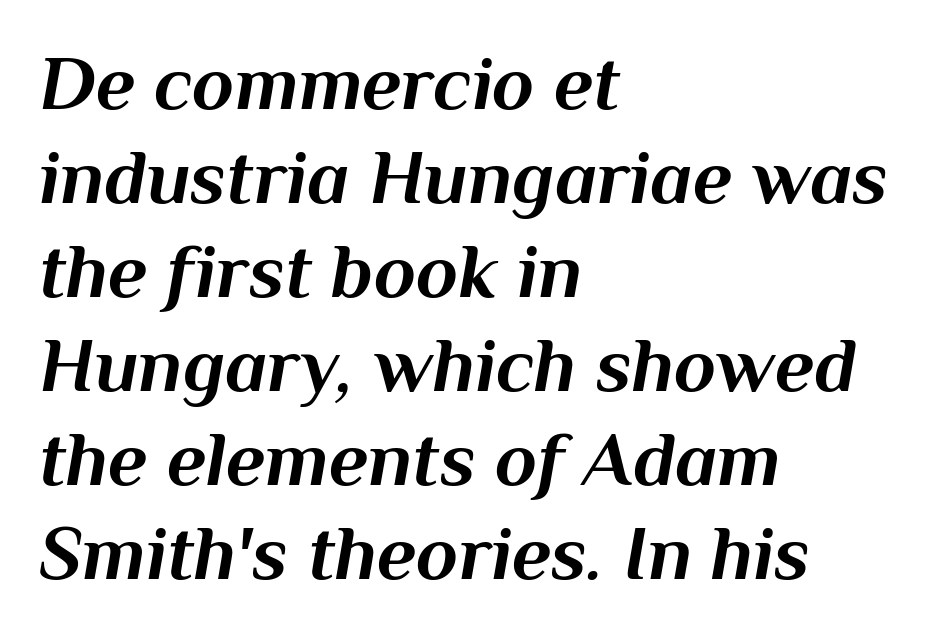
Q: Is the text bold? A: Yes.
Q: Is the text italic (slanted)? A: Yes, it leans right by about 10 degrees.
Q: Is the text underlined? A: No.
Q: How is the paragraph aligned? A: Left-aligned.
Q: Is the spacing between letters normal or unusually wide? A: Normal.
Q: Width (condensed, normal, or wide)? A: Normal.
Q: Stroke contrast? A: Medium.
Q: x-height? A: Medium.
Q: Monospaced? A: No.
